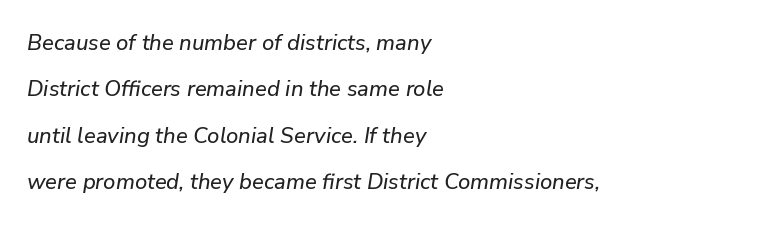
The image shows 22 px text type, italic (leaning right); set left-aligned, loose line spacing (2.11x), normal letter spacing, not underlined.
